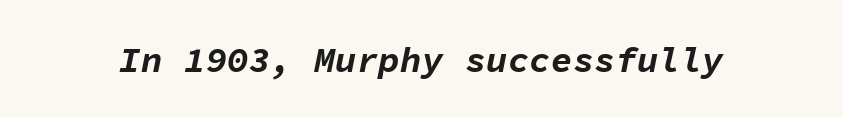
The image shows 36 px bold type, italic (leaning right), monospaced; set normal letter spacing, not underlined; low stroke contrast and a medium x-height.
